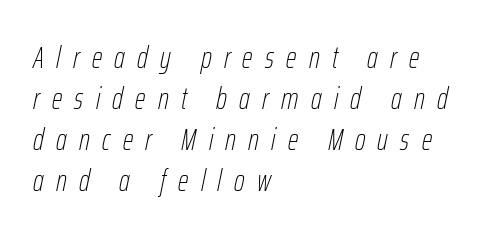
The image shows 30 px thin, condensed type, italic (leaning right); set left-aligned, normal line spacing (1.37x), unusually wide letter spacing (+0.41 em), not underlined; low stroke contrast and a medium x-height.
